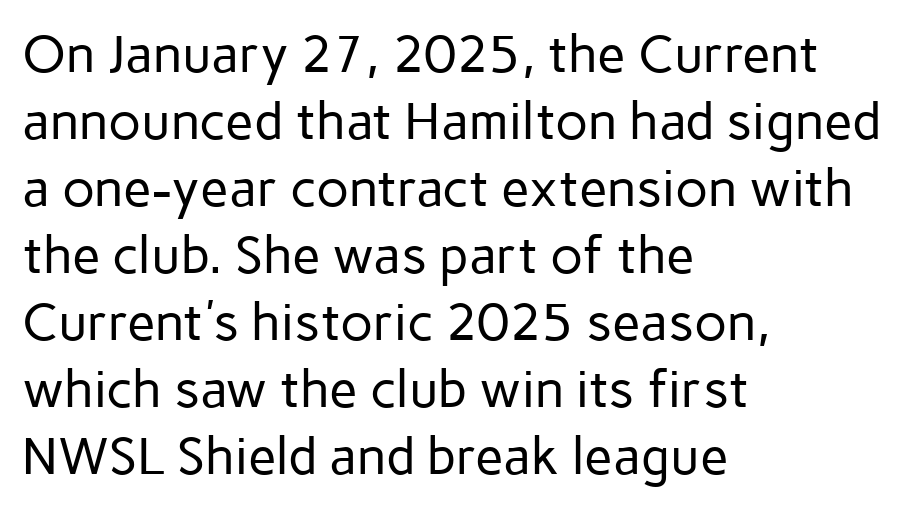
The image shows 52 px regular-weight sans-serif type, upright; set left-aligned, normal line spacing (1.29x), normal letter spacing, not underlined; low stroke contrast and a medium x-height.
